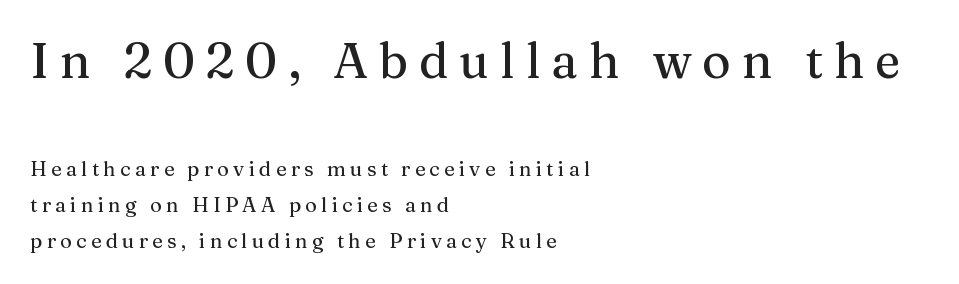
{"serif": "yes", "italic": "no", "width": "normal", "stroke_contrast": "medium", "x_height": "medium", "monospaced": "no", "underline": "no", "align": "left", "line_spacing_ratio": 1.78, "letter_spacing": "wide", "letter_spacing_em": 0.22, "larger_block": "first", "size_ratio": 2.45, "glyph_px": 49}
